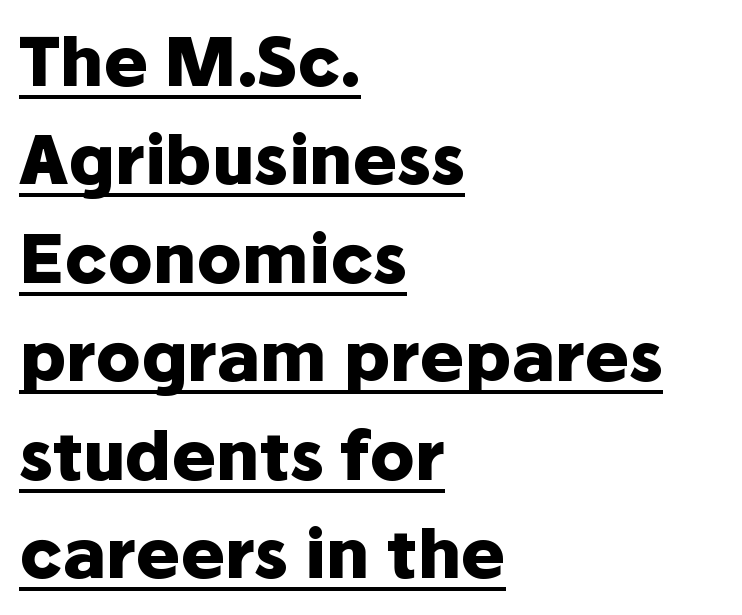
The image shows 67 px heavy sans-serif type, upright; set left-aligned, normal line spacing (1.47x), normal letter spacing, underlined; low stroke contrast and a medium x-height.
